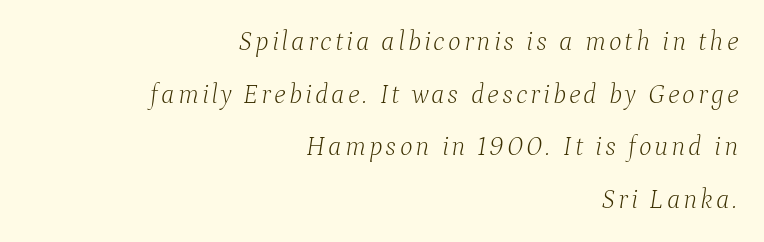
{"italic": "yes", "lean": "right", "slant_degrees": 9, "bold": "no", "underline": "no", "align": "right", "line_spacing": "loose", "line_spacing_ratio": 1.95, "glyph_px": 27}
